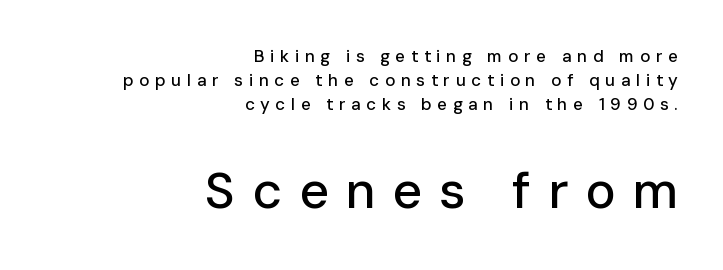
The image shows 51 px sans-serif type, upright; set right-aligned, normal line spacing (1.4x), unusually wide letter spacing (+0.33 em), not underlined; the second (bottom) block is 3.0x larger; low stroke contrast and a medium x-height.
